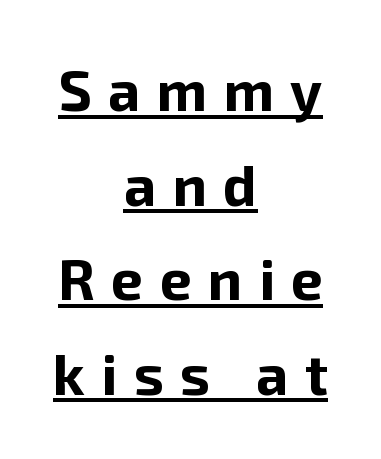
The image shows 57 px bold sans-serif type, upright; set centered, normal line spacing (1.66x), unusually wide letter spacing (+0.29 em), underlined; low stroke contrast and a medium x-height.
